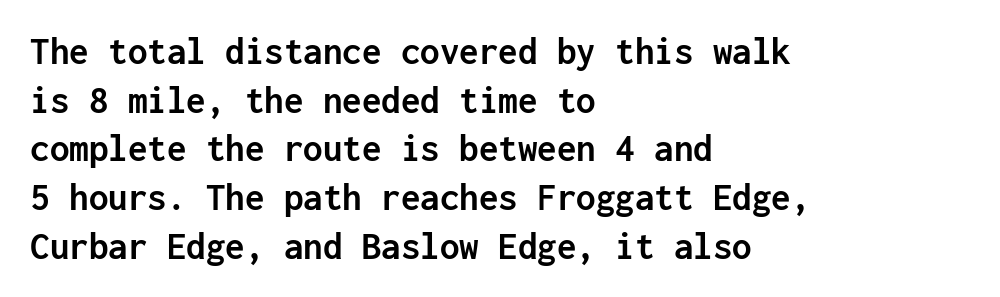
Q: Is the text bold? A: Yes.
Q: Is the text italic (slanted)? A: No, it is upright.
Q: Is the typeface a serif or a sans-serif typeface? A: Sans-serif.
Q: Is the text underlined? A: No.
Q: How is the paragraph aligned? A: Left-aligned.
Q: Is the spacing between letters normal or unusually wide? A: Normal.
Q: Is the spacing between lines tight, normal or loose? A: Normal.
Q: Width (condensed, normal, or wide)? A: Normal.
Q: Stroke contrast? A: Low.
Q: x-height? A: Medium.
Q: Monospaced? A: Yes.
